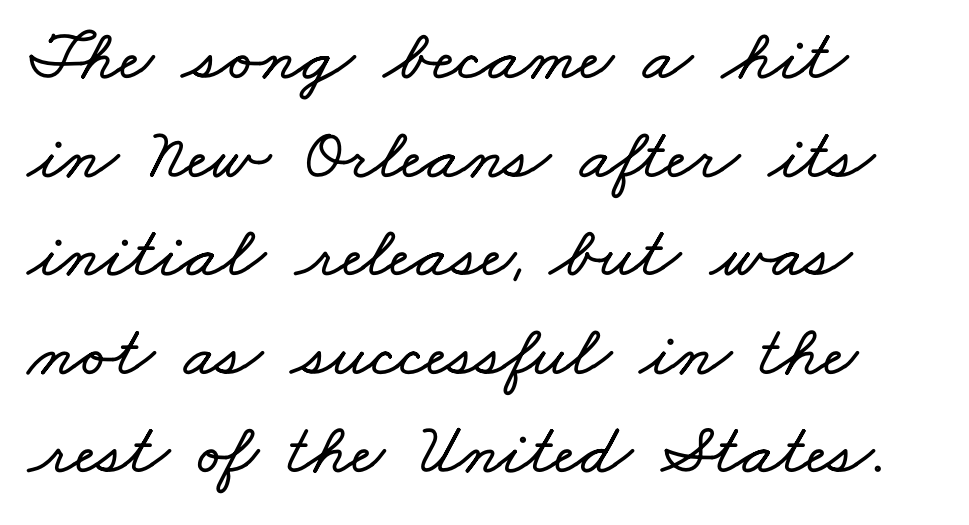
The image shows 73 px wide type; set left-aligned, normal line spacing (1.35x), normal letter spacing, not underlined; low stroke contrast and a small x-height.
